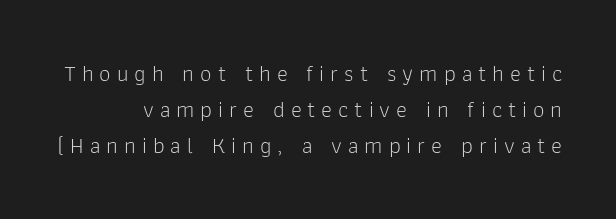
Lines of text with bare space underneath. The font sits on the lighter half of the weight spectrum, regular included. The rendering uses a moderate line-height, typical for paragraphs. Honestly, the letter spacing is so wide it's the main thing you notice. Rendered with straight, roman letterforms.
